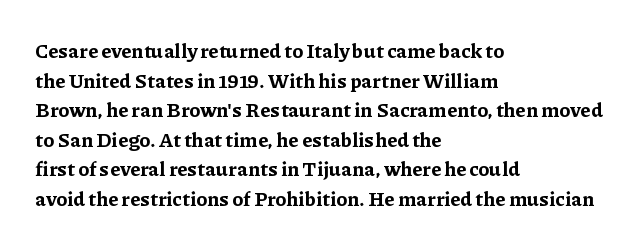
The image shows 20 px bold type, upright; set left-aligned, normal line spacing (1.48x), normal letter spacing, not underlined.
